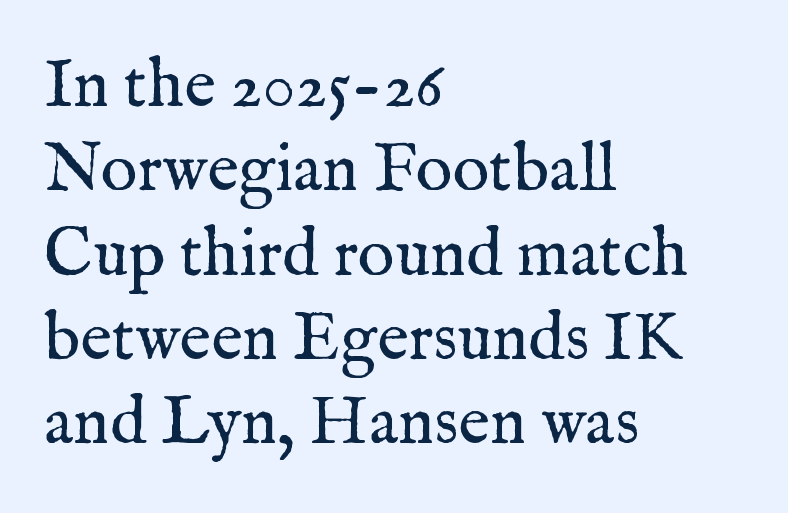
The image shows 68 px regular-weight serif type, upright; set left-aligned, line spacing 1.24x, normal letter spacing, not underlined; medium stroke contrast and a medium x-height.
